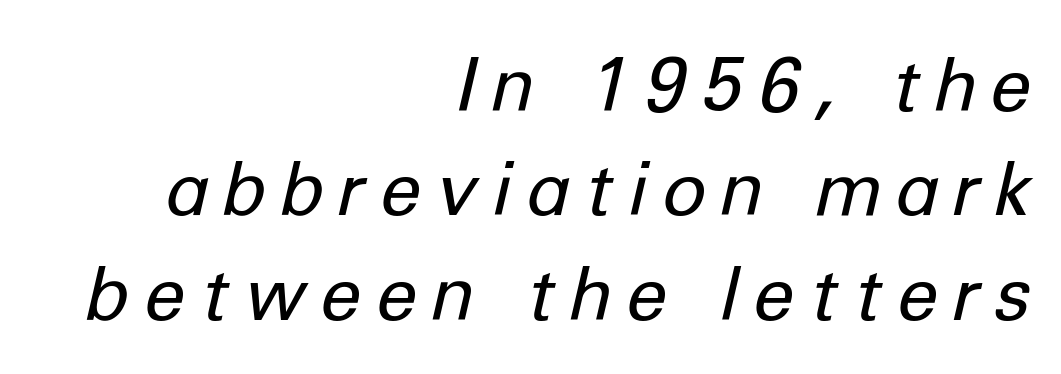
Horizontal bands of white between lines are of average thickness. Right-aligned paragraph, ragged on the left. The lettering tilts uniformly, giving the passage an italic look. The face looks like a standard text weight, possibly lighter.
